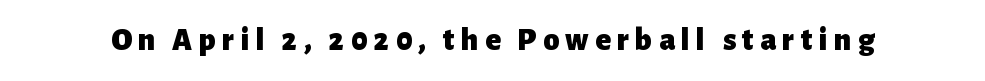
Q: Is the text bold? A: Yes.
Q: Is the text italic (slanted)? A: No, it is upright.
Q: Is the typeface a serif or a sans-serif typeface? A: Sans-serif.
Q: Is the text underlined? A: No.
Q: Is the spacing between letters normal or unusually wide? A: Unusually wide.
Q: Width (condensed, normal, or wide)? A: Normal.
Q: Stroke contrast? A: Low.
Q: x-height? A: Medium.
Q: Monospaced? A: No.
